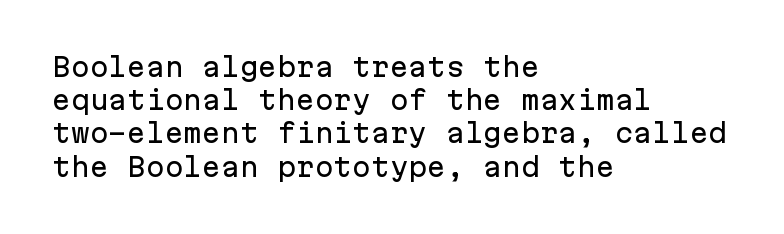
Q: Is the text italic (slanted)? A: No, it is upright.
Q: Is the text underlined? A: No.
Q: How is the paragraph aligned? A: Left-aligned.
Q: Is the spacing between letters normal or unusually wide? A: Normal.
Q: Is the spacing between lines tight, normal or loose? A: Normal.
